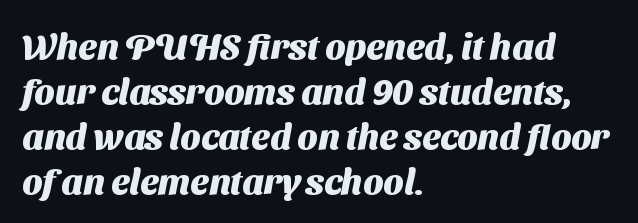
{"serif": "no", "bold": "yes", "weight": "heavy", "width": "normal", "stroke_contrast": "medium", "x_height": "medium", "monospaced": "no", "underline": "no", "align": "left", "line_spacing": "normal", "line_spacing_ratio": 1.25, "letter_spacing": "normal", "letter_spacing_em": 0.0, "glyph_px": 36}
